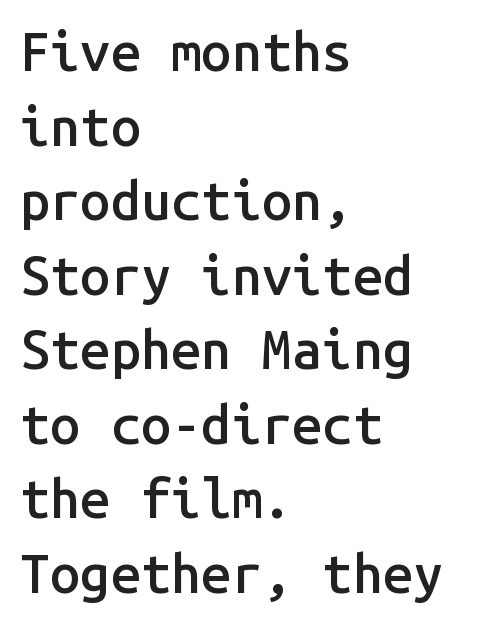
Q: Is the text bold? A: Semi-bold.
Q: Is the text italic (slanted)? A: No, it is upright.
Q: Is the typeface a serif or a sans-serif typeface? A: Sans-serif.
Q: Is the text underlined? A: No.
Q: How is the paragraph aligned? A: Left-aligned.
Q: Is the spacing between letters normal or unusually wide? A: Normal.
Q: Is the spacing between lines tight, normal or loose? A: Normal.
Q: Width (condensed, normal, or wide)? A: Normal.
Q: Stroke contrast? A: Low.
Q: x-height? A: Medium.
Q: Monospaced? A: Yes.
